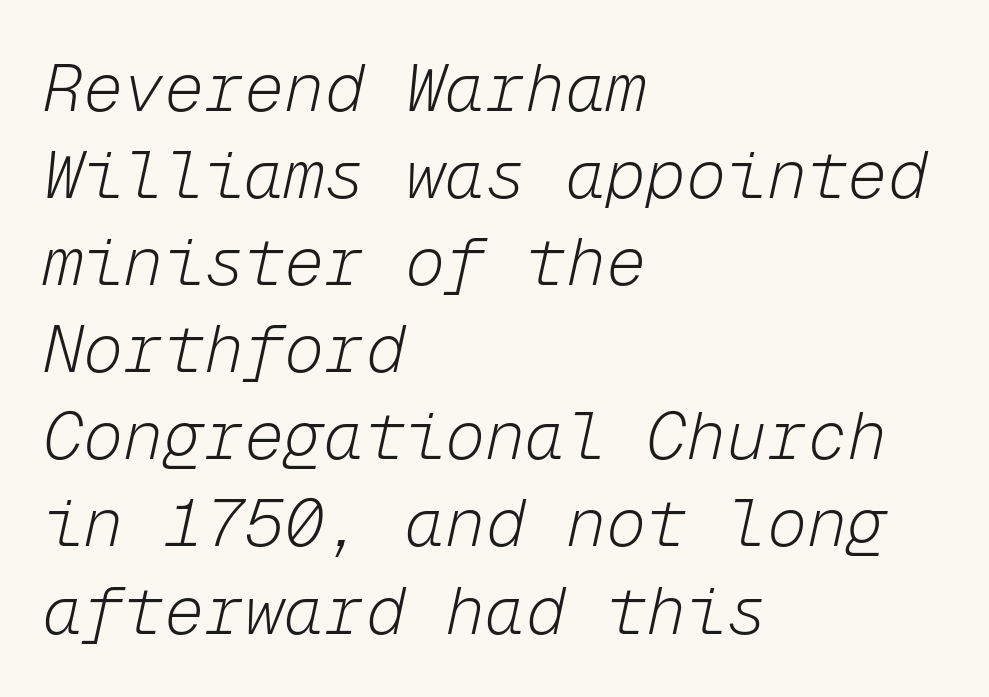
The image shows 67 px light type, italic (leaning right), monospaced; set left-aligned, normal line spacing (1.3x), normal letter spacing, not underlined; low stroke contrast and a medium x-height.
